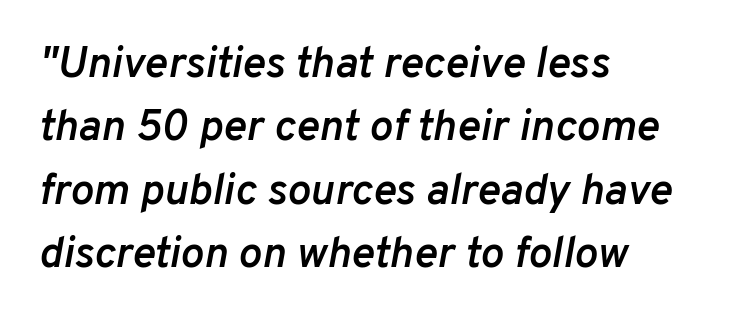
The image shows 44 px semibold type, italic (leaning right); set left-aligned, normal line spacing (1.44x), normal letter spacing, not underlined; low stroke contrast and a medium x-height.
